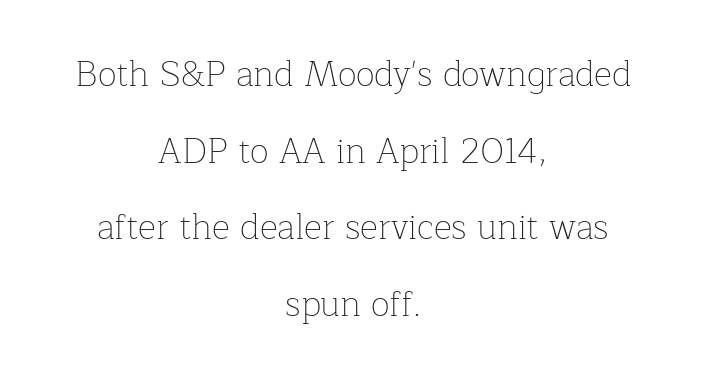
{"serif": "yes", "italic": "no", "bold": "no", "weight": "thin", "width": "normal", "stroke_contrast": "low", "x_height": "medium", "monospaced": "no", "underline": "no", "align": "center", "line_spacing": "loose", "line_spacing_ratio": 2.19, "letter_spacing": "normal", "letter_spacing_em": 0.0, "glyph_px": 35}
